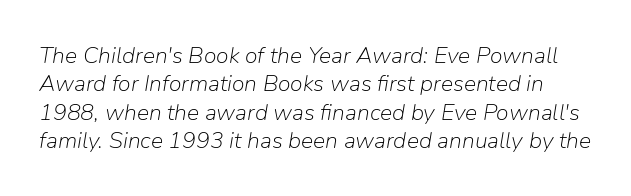
Q: Is the text bold? A: No.
Q: Is the text italic (slanted)? A: Yes, it leans right by about 9 degrees.
Q: Is the text underlined? A: No.
Q: Is the spacing between letters normal or unusually wide? A: Normal.
